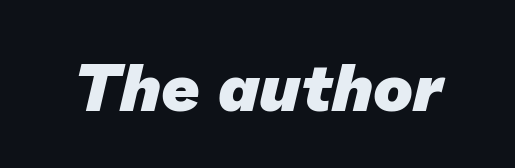
Look at the stroke-to-counter ratio: heavy, a bold. Honestly, there is no underline to notice here at all. Nope, no serifs anywhere on these letters. The letters advance in unequal steps, a hallmark of proportional type. Characters follow at the spacing the type designer built in.
